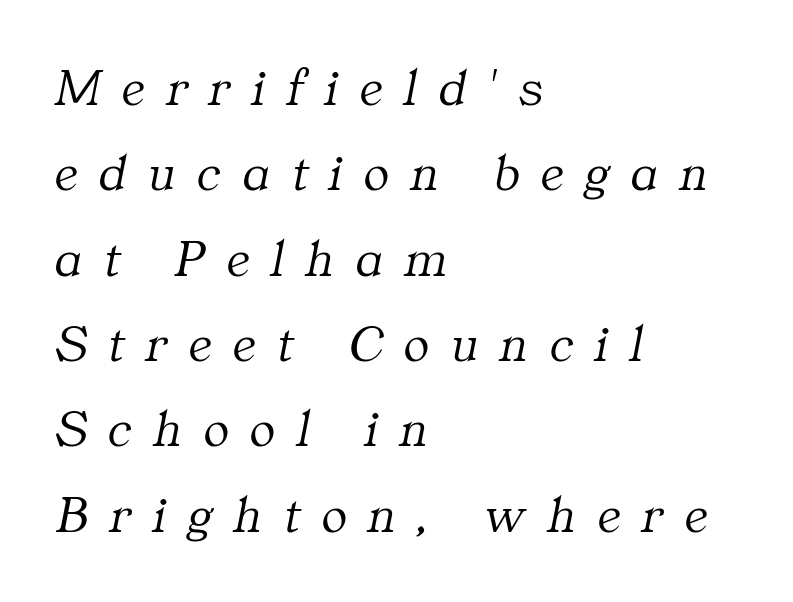
Q: Is the text bold? A: No.
Q: Is the text italic (slanted)? A: Yes, it leans right by about 11 degrees.
Q: Is the typeface a serif or a sans-serif typeface? A: Serif.
Q: Is the text underlined? A: No.
Q: How is the paragraph aligned? A: Left-aligned.
Q: Is the spacing between letters normal or unusually wide? A: Unusually wide.
Q: Is the spacing between lines tight, normal or loose? A: Normal.
Q: Width (condensed, normal, or wide)? A: Normal.
Q: Stroke contrast? A: Medium.
Q: x-height? A: Medium.
Q: Monospaced? A: No.
